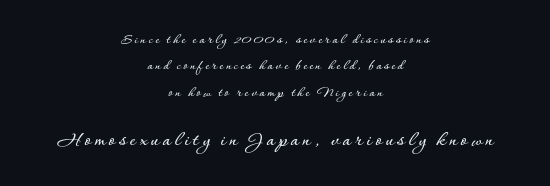
{"underline": "no", "align": "center", "line_spacing_ratio": 1.76, "larger_block": "second", "size_ratio": 1.47, "glyph_px": 22}
